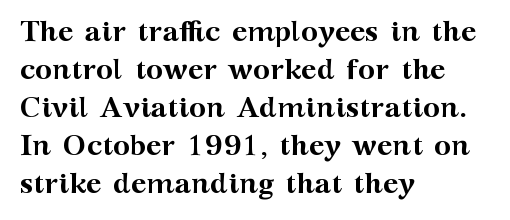
The image shows 29 px semibold, wide serif type, upright; set left-aligned, normal line spacing (1.31x), normal letter spacing, not underlined; medium stroke contrast and a medium x-height.
